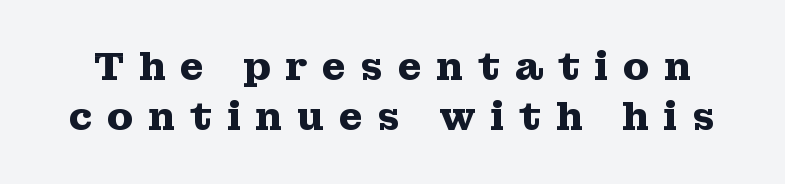
{"serif": "yes", "italic": "no", "bold": "yes", "weight": "heavy", "width": "wide", "stroke_contrast": "medium", "x_height": "medium", "monospaced": "no", "underline": "no", "line_spacing": "normal", "line_spacing_ratio": 1.29, "letter_spacing": "wide", "letter_spacing_em": 0.36, "glyph_px": 39}
